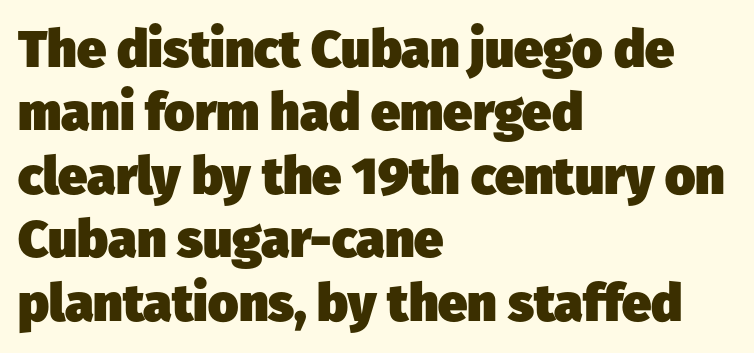
Q: Is the text bold? A: Yes.
Q: Is the typeface a serif or a sans-serif typeface? A: Sans-serif.
Q: Is the text underlined? A: No.
Q: How is the paragraph aligned? A: Left-aligned.
Q: Is the spacing between letters normal or unusually wide? A: Normal.
Q: Width (condensed, normal, or wide)? A: Normal.
Q: Stroke contrast? A: Low.
Q: x-height? A: Medium.
Q: Monospaced? A: No.
